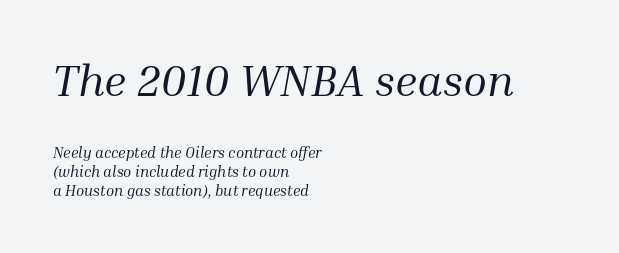
{"serif": "yes", "italic": "yes", "lean": "right", "slant_degrees": 10, "bold": "no", "weight": "regular", "width": "normal", "stroke_contrast": "medium", "x_height": "medium", "monospaced": "no", "underline": "no", "align": "left", "line_spacing": "normal", "line_spacing_ratio": 1.25, "letter_spacing": "normal", "letter_spacing_em": 0.0, "larger_block": "first", "size_ratio": 2.93, "glyph_px": 44}
